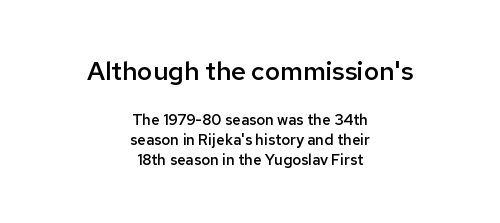
{"italic": "no", "bold": "semi", "underline": "no", "align": "center", "line_spacing": "normal", "line_spacing_ratio": 1.34, "letter_spacing": "normal", "letter_spacing_em": 0.0, "larger_block": "first", "size_ratio": 1.73, "glyph_px": 26}
